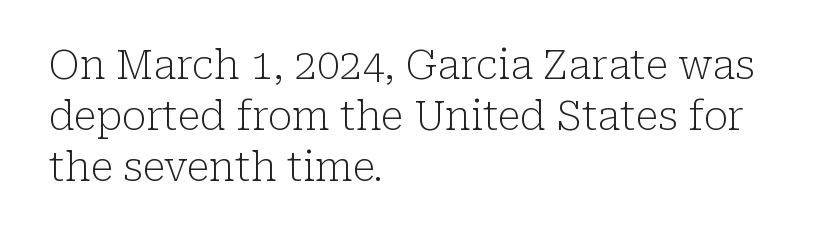
The image shows 40 px light serif type, upright; set left-aligned, normal line spacing (1.27x), normal letter spacing, not underlined; low stroke contrast and a medium x-height.
